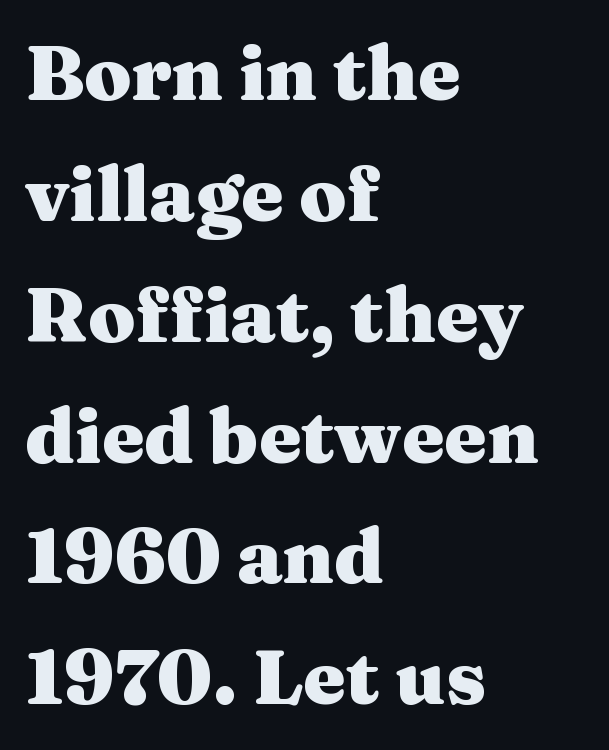
{"serif": "yes", "italic": "no", "bold": "yes", "weight": "heavy", "width": "wide", "stroke_contrast": "medium", "x_height": "medium", "monospaced": "no", "underline": "no", "align": "left", "line_spacing": "normal", "line_spacing_ratio": 1.59, "letter_spacing": "normal", "letter_spacing_em": 0.0, "glyph_px": 76}
